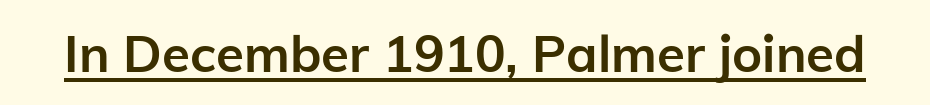
{"serif": "no", "italic": "no", "bold": "yes", "weight": "semibold", "width": "normal", "stroke_contrast": "low", "x_height": "medium", "monospaced": "no", "underline": "yes", "letter_spacing": "normal", "letter_spacing_em": 0.0, "glyph_px": 51}
